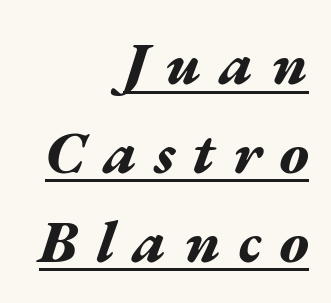
A rule runs beneath these lines of type. Typographic density is high because the face is bold. The passage is arranged like a letterhead date or caption credit — flush right. The letters are slanted; this is an italic face. The passage shown is typed in a proportional face where columns would drift. Does the leading feel generous? No, just average.
